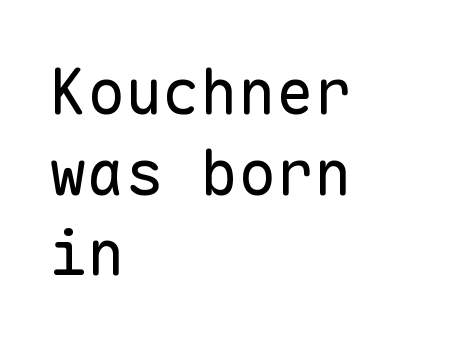
Q: Is the text bold? A: No.
Q: Is the text italic (slanted)? A: No, it is upright.
Q: Is the typeface a serif or a sans-serif typeface? A: Sans-serif.
Q: Is the text underlined? A: No.
Q: How is the paragraph aligned? A: Left-aligned.
Q: Is the spacing between letters normal or unusually wide? A: Normal.
Q: Is the spacing between lines tight, normal or loose? A: Normal.
Q: Width (condensed, normal, or wide)? A: Normal.
Q: Stroke contrast? A: Low.
Q: x-height? A: Medium.
Q: Monospaced? A: Yes.
